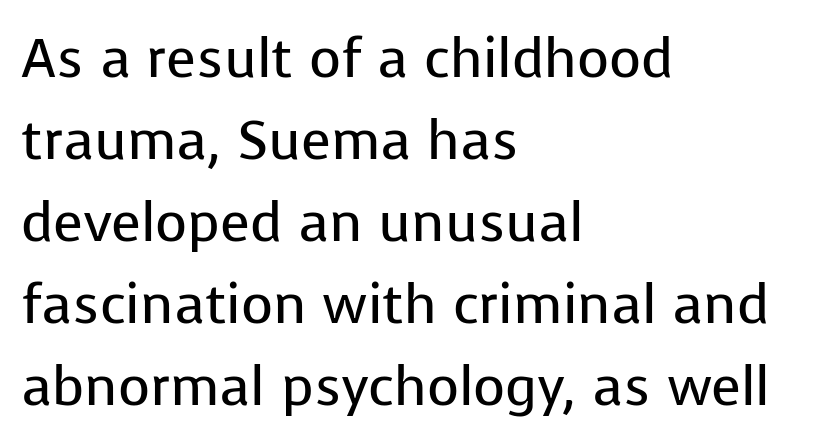
Q: Is the text bold? A: No.
Q: Is the text italic (slanted)? A: No, it is upright.
Q: Is the typeface a serif or a sans-serif typeface? A: Sans-serif.
Q: Is the text underlined? A: No.
Q: How is the paragraph aligned? A: Left-aligned.
Q: Is the spacing between letters normal or unusually wide? A: Normal.
Q: Is the spacing between lines tight, normal or loose? A: Normal.
Q: Width (condensed, normal, or wide)? A: Normal.
Q: Stroke contrast? A: Low.
Q: x-height? A: Medium.
Q: Monospaced? A: No.
